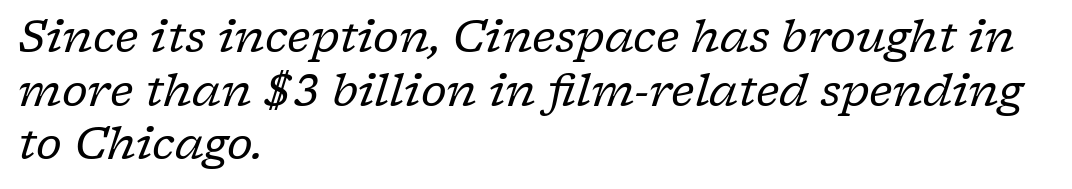
Q: Is the text bold? A: No.
Q: Is the text italic (slanted)? A: Yes, it leans right by about 17 degrees.
Q: Is the typeface a serif or a sans-serif typeface? A: Serif.
Q: Is the text underlined? A: No.
Q: How is the paragraph aligned? A: Left-aligned.
Q: Is the spacing between letters normal or unusually wide? A: Normal.
Q: Width (condensed, normal, or wide)? A: Normal.
Q: Stroke contrast? A: Low.
Q: x-height? A: Medium.
Q: Monospaced? A: No.
